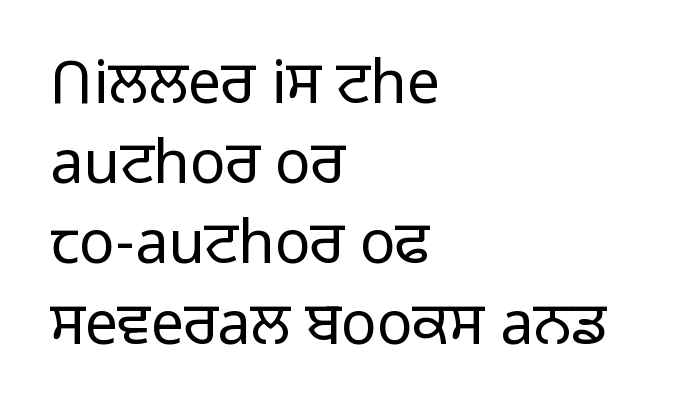
{"serif": "no", "italic": "no", "bold": "no", "weight": "light", "width": "normal", "stroke_contrast": "low", "x_height": "medium", "monospaced": "no", "underline": "no", "align": "left", "line_spacing": "normal", "line_spacing_ratio": 1.36, "letter_spacing": "normal", "letter_spacing_em": 0.0, "glyph_px": 59}
